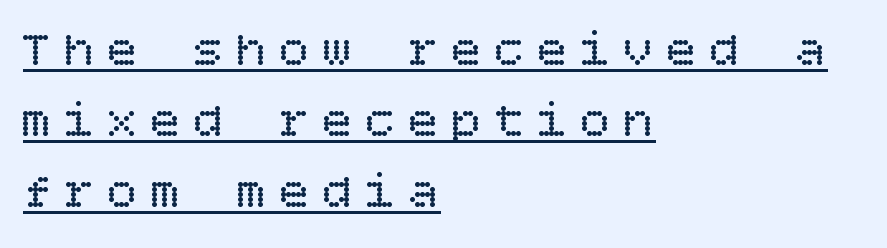
Q: Is the text bold? A: No.
Q: Is the text italic (slanted)? A: No, it is upright.
Q: Is the text underlined? A: Yes.
Q: How is the paragraph aligned? A: Left-aligned.
Q: Is the spacing between letters normal or unusually wide? A: Unusually wide.
Q: Is the spacing between lines tight, normal or loose? A: Normal.
Q: Width (condensed, normal, or wide)? A: Normal.
Q: Stroke contrast? A: Low.
Q: x-height? A: Large.
